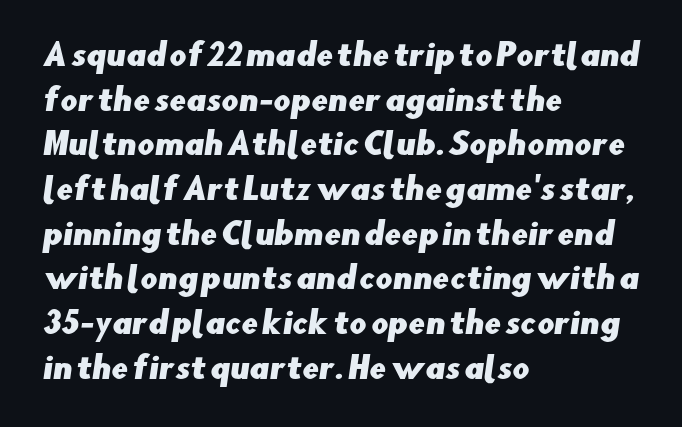
Q: Is the typeface a serif or a sans-serif typeface? A: Sans-serif.
Q: Is the text underlined? A: No.
Q: How is the paragraph aligned? A: Left-aligned.
Q: Is the spacing between letters normal or unusually wide? A: Normal.
Q: Is the spacing between lines tight, normal or loose? A: Normal.
Q: Width (condensed, normal, or wide)? A: Normal.
Q: Stroke contrast? A: Low.
Q: x-height? A: Small.
Q: Monospaced? A: No.
